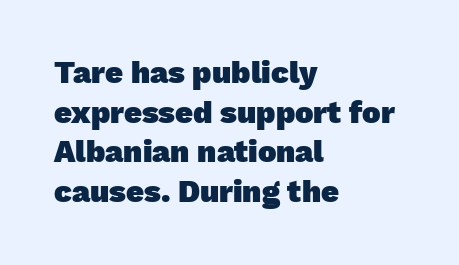
Q: Is the text bold? A: Yes.
Q: Is the typeface a serif or a sans-serif typeface? A: Sans-serif.
Q: Is the text underlined? A: No.
Q: How is the paragraph aligned? A: Left-aligned.
Q: Is the spacing between letters normal or unusually wide? A: Normal.
Q: Is the spacing between lines tight, normal or loose? A: Normal.
Q: Width (condensed, normal, or wide)? A: Normal.
Q: Stroke contrast? A: Low.
Q: x-height? A: Medium.
Q: Monospaced? A: No.
